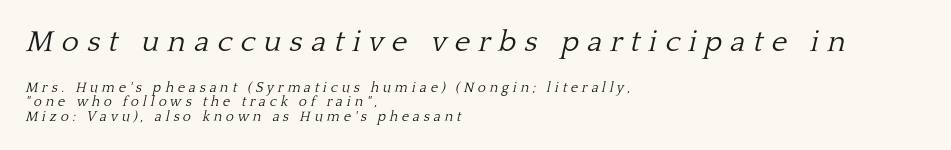
Q: Is the text bold? A: No.
Q: Is the text italic (slanted)? A: Yes, it leans right by about 13 degrees.
Q: Is the typeface a serif or a sans-serif typeface? A: Serif.
Q: Is the text underlined? A: No.
Q: How is the paragraph aligned? A: Left-aligned.
Q: Is the spacing between letters normal or unusually wide? A: Unusually wide.
Q: Is the spacing between lines tight, normal or loose? A: Tight.
Q: Which block of text is set in a larger size, the first (top) or the second (bottom)? A: The first (top) one.
Q: Width (condensed, normal, or wide)? A: Normal.
Q: Stroke contrast? A: Low.
Q: x-height? A: Medium.
Q: Monospaced? A: No.
